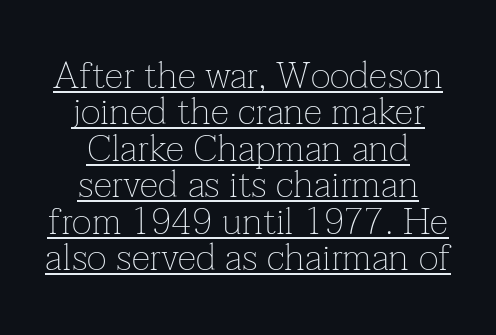
{"serif": "yes", "italic": "no", "bold": "no", "weight": "thin", "width": "normal", "stroke_contrast": "low", "x_height": "medium", "monospaced": "no", "underline": "yes", "align": "center", "line_spacing": "tight", "line_spacing_ratio": 0.96, "letter_spacing": "normal", "letter_spacing_em": 0.0, "glyph_px": 38}
